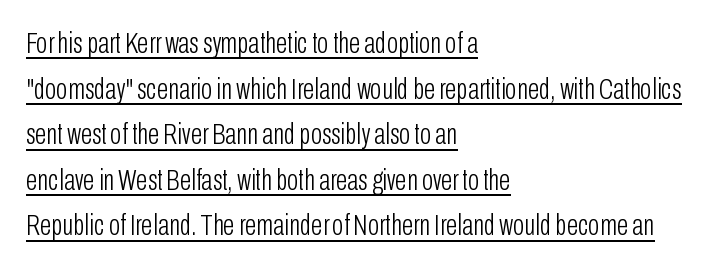
{"serif": "no", "italic": "no", "bold": "no", "weight": "light", "width": "condensed", "stroke_contrast": "low", "x_height": "medium", "monospaced": "no", "underline": "yes", "align": "left", "line_spacing": "normal", "line_spacing_ratio": 1.52, "letter_spacing": "normal", "letter_spacing_em": 0.0, "glyph_px": 30}
